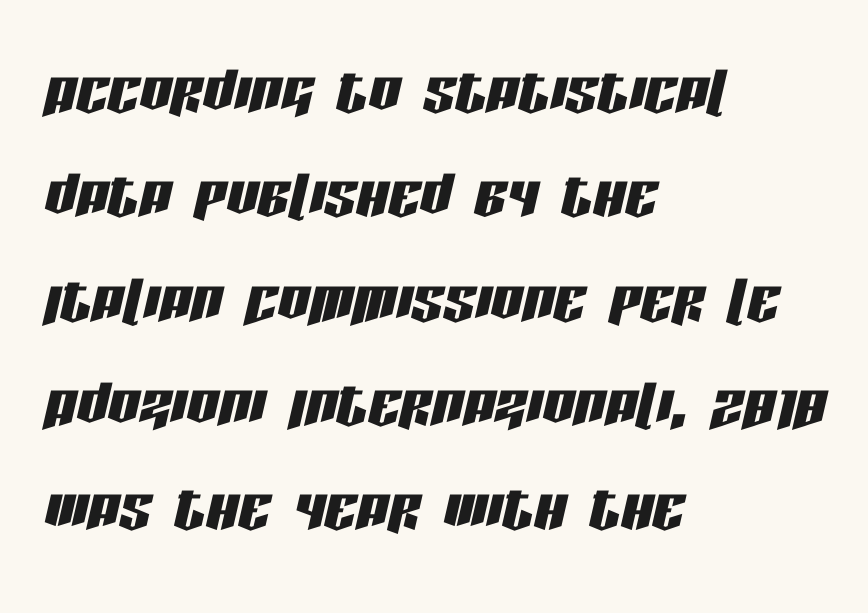
In terms of posture, this sample is oblique. The face used here is proportionally spaced, like ordinary book or web type. Where is the straight margin? On the left. Letters rest on an invisible, unmarked baseline. Short note: letters normally spaced. In terms of leading, this rendering sits right in the middle.
